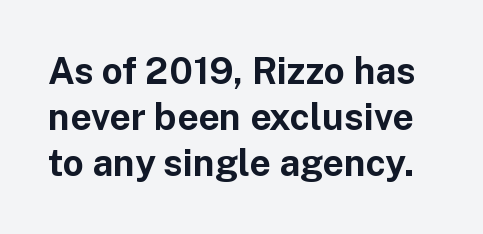
Q: Is the text bold? A: Yes.
Q: Is the text italic (slanted)? A: No, it is upright.
Q: Is the typeface a serif or a sans-serif typeface? A: Sans-serif.
Q: Is the text underlined? A: No.
Q: Is the spacing between letters normal or unusually wide? A: Normal.
Q: Is the spacing between lines tight, normal or loose? A: Normal.
Q: Width (condensed, normal, or wide)? A: Normal.
Q: Stroke contrast? A: Low.
Q: x-height? A: Medium.
Q: Monospaced? A: No.
